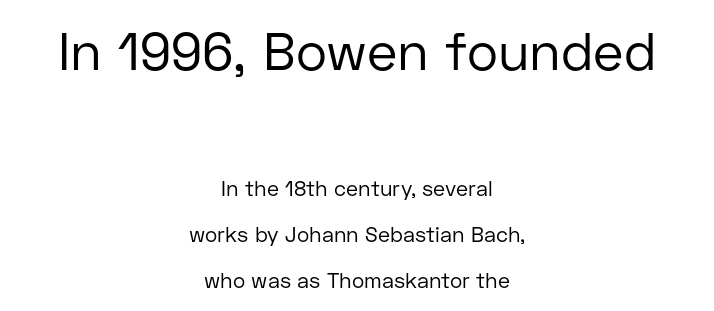
Glyph-to-glyph distance matches everyday printed text. Summary of vertical rhythm: relaxed, with wide interline spacing. The designer gave the opening block more size than the closing block. The rag falls on both sides of this text block equally. Notice how the stems are strictly vertical — no italics here. Character widths vary here, with narrow letters taking less room than wide ones.
